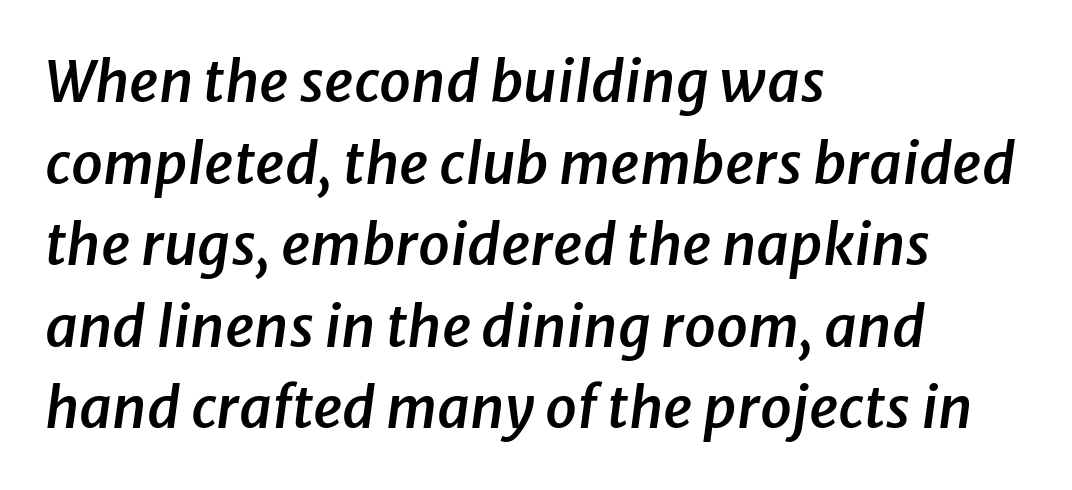
Each letter keeps its own natural width here, so spacing adapts to shape. The passage shown is semibold, sitting just below true bold. Emphasis-style slanted type is in use. These lines keep a tight, regular rhythm from letter to letter. Evenly set lines give the paragraph a standard silhouette.
